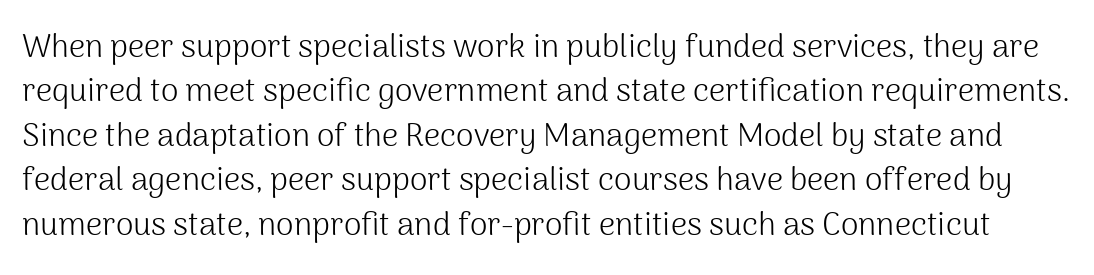
{"serif": "no", "italic": "no", "bold": "no", "weight": "light", "width": "normal", "stroke_contrast": "medium", "x_height": "medium", "monospaced": "no", "underline": "no", "line_spacing": "normal", "line_spacing_ratio": 1.39, "letter_spacing": "normal", "letter_spacing_em": 0.0, "glyph_px": 32}
